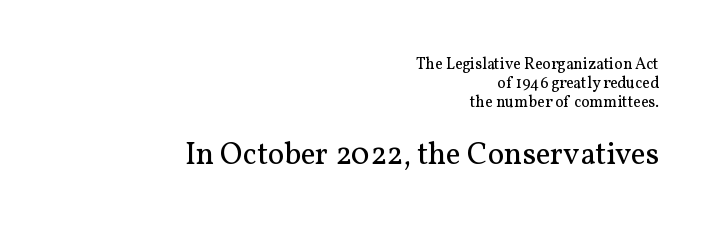
Q: Is the text bold? A: No.
Q: Is the text italic (slanted)? A: No, it is upright.
Q: Is the typeface a serif or a sans-serif typeface? A: Serif.
Q: Is the text underlined? A: No.
Q: How is the paragraph aligned? A: Right-aligned.
Q: Is the spacing between letters normal or unusually wide? A: Normal.
Q: Which block of text is set in a larger size, the first (top) or the second (bottom)? A: The second (bottom) one.
Q: Width (condensed, normal, or wide)? A: Normal.
Q: Stroke contrast? A: Medium.
Q: x-height? A: Medium.
Q: Monospaced? A: No.
